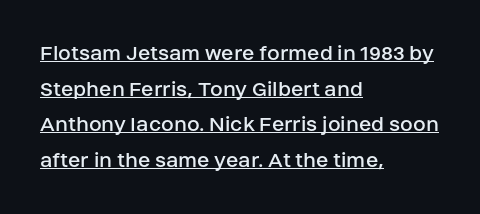
Q: Is the text bold? A: No.
Q: Is the text italic (slanted)? A: No, it is upright.
Q: Is the text underlined? A: Yes.
Q: How is the paragraph aligned? A: Left-aligned.
Q: Is the spacing between letters normal or unusually wide? A: Normal.
Q: Is the spacing between lines tight, normal or loose? A: Normal.
